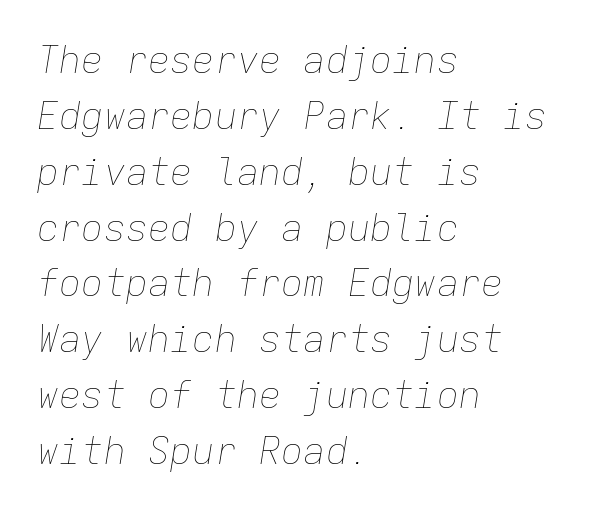
The rendering keeps characters at their native spacing. Line starts are locked; line ends wander. What's the leading like? Ordinary, nothing unusual. The passage shown leans; its letterforms are oblique.
